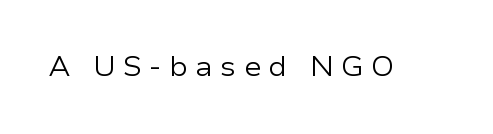
{"italic": "no", "bold": "no", "underline": "no", "letter_spacing": "wide", "letter_spacing_em": 0.26, "glyph_px": 27}
